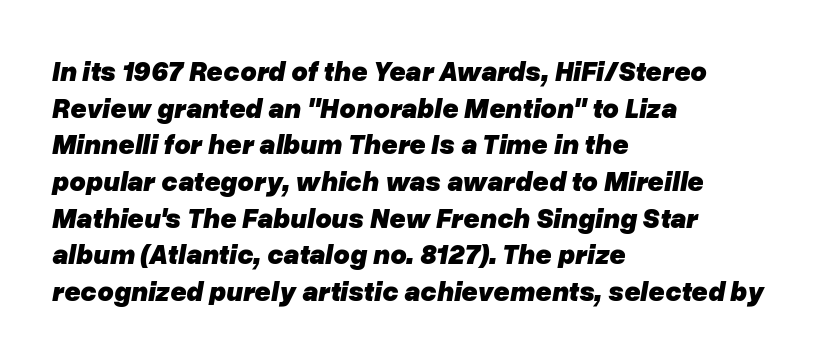
The image shows 28 px heavy type, italic (leaning right); set left-aligned, normal line spacing (1.31x), normal letter spacing, not underlined; low stroke contrast and a medium x-height.
